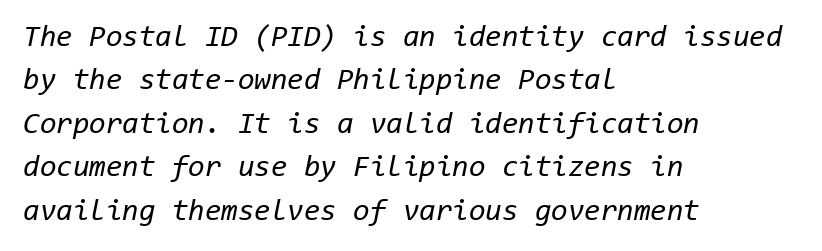
Casual observation: everything's shoved over to the left. No letter is thick-stroked: the sample isn't bold. Honestly, there is no underline to notice here at all. Italic: yes, the glyphs are oblique. Note the uniform advance width — an 'i' takes as much space as an 'm'. Look at the tracking — it's just the regular setting, nothing added.
